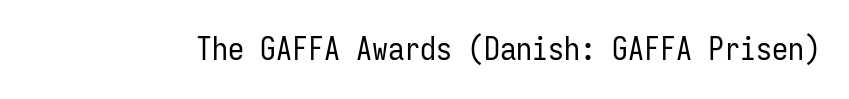
Q: Is the text bold? A: No.
Q: Is the text italic (slanted)? A: No, it is upright.
Q: Is the typeface a serif or a sans-serif typeface? A: Sans-serif.
Q: Is the text underlined? A: No.
Q: Is the spacing between letters normal or unusually wide? A: Normal.
Q: Width (condensed, normal, or wide)? A: Condensed.
Q: Stroke contrast? A: Low.
Q: x-height? A: Medium.
Q: Monospaced? A: Yes.
